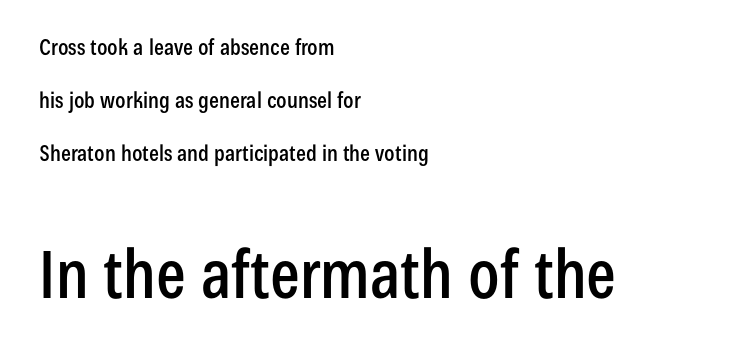
The image shows 66 px condensed sans-serif type, upright; set left-aligned, loose line spacing (2.4x), normal letter spacing, not underlined; the second (bottom) block is 3.0x larger; low stroke contrast and a medium x-height.
